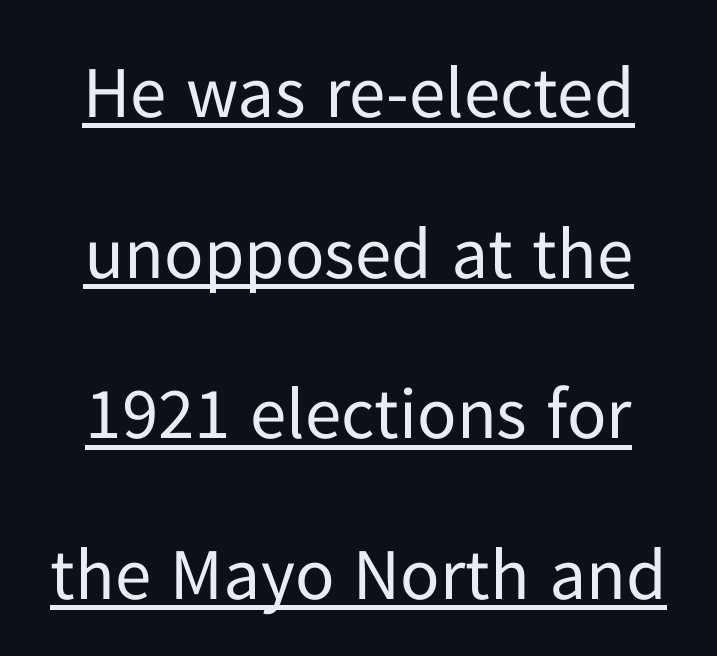
The image shows 73 px regular-weight sans-serif type, upright; set centered, loose line spacing (2.2x), normal letter spacing, underlined; low stroke contrast and a medium x-height.
